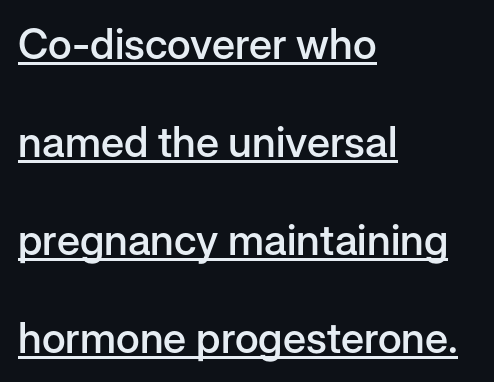
Q: Is the text bold? A: Semi-bold.
Q: Is the text italic (slanted)? A: No, it is upright.
Q: Is the typeface a serif or a sans-serif typeface? A: Sans-serif.
Q: Is the text underlined? A: Yes.
Q: How is the paragraph aligned? A: Left-aligned.
Q: Is the spacing between letters normal or unusually wide? A: Normal.
Q: Is the spacing between lines tight, normal or loose? A: Loose.
Q: Width (condensed, normal, or wide)? A: Normal.
Q: Stroke contrast? A: Low.
Q: x-height? A: Medium.
Q: Monospaced? A: No.
